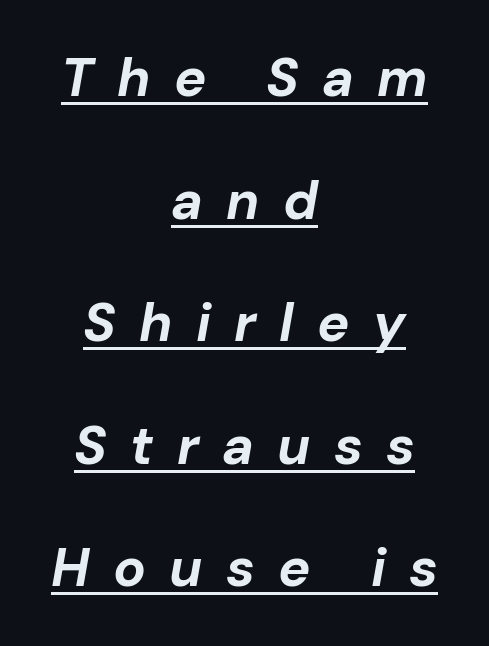
Q: Is the text bold? A: Yes.
Q: Is the text italic (slanted)? A: Yes, it leans right by about 10 degrees.
Q: Is the text underlined? A: Yes.
Q: How is the paragraph aligned? A: Centered.
Q: Is the spacing between letters normal or unusually wide? A: Unusually wide.
Q: Is the spacing between lines tight, normal or loose? A: Loose.
Q: Width (condensed, normal, or wide)? A: Normal.
Q: Stroke contrast? A: Low.
Q: x-height? A: Medium.
Q: Monospaced? A: No.
